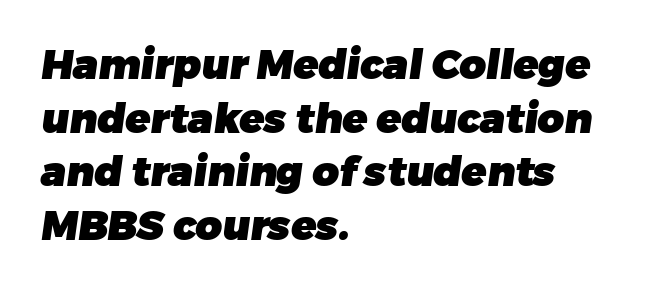
These words are printed bold, with thick strokes throughout. Check under the words: just untouched page. There is no visible air inserted between adjacent glyphs. Think of a printed novel: that variable character pitch is what you see here. The rendering anchors every line to the left-hand side.
